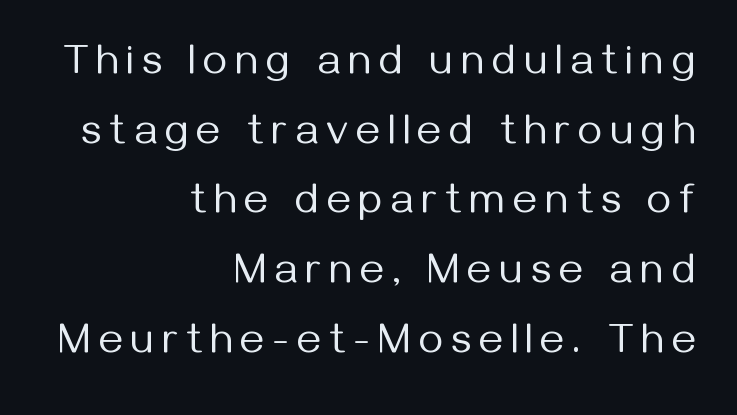
{"serif": "no", "italic": "no", "bold": "no", "weight": "regular", "width": "normal", "stroke_contrast": "medium", "x_height": "medium", "monospaced": "no", "underline": "no", "align": "right", "line_spacing": "normal", "line_spacing_ratio": 1.66, "letter_spacing": "wide", "letter_spacing_em": 0.2, "glyph_px": 42}
